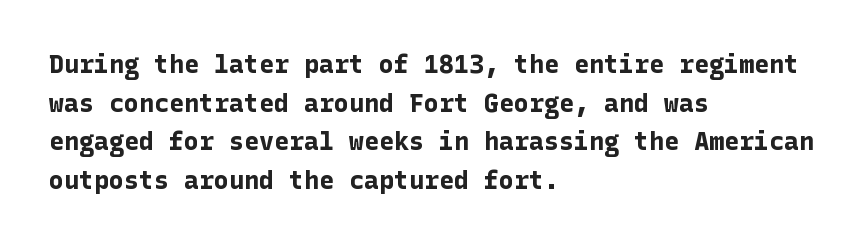
Lines of text with bare space underneath. Default kerning and tracking; the words read as compact shapes. Typeset ragged right — the left edge is the straight one. Regarding leading, the lines here are spaced in the standard way. Every stem runs plumb, perpendicular to the baseline.
